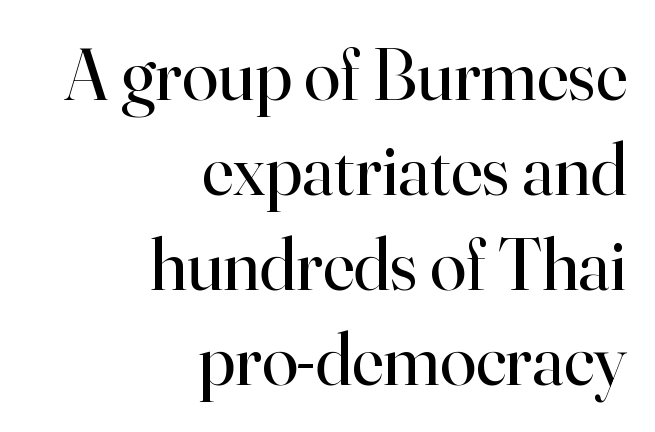
{"serif": "yes", "italic": "no", "bold": "no", "weight": "regular", "width": "normal", "stroke_contrast": "high", "x_height": "small", "monospaced": "no", "underline": "no", "align": "right", "line_spacing": "normal", "line_spacing_ratio": 1.3, "letter_spacing": "normal", "letter_spacing_em": 0.0, "glyph_px": 73}
